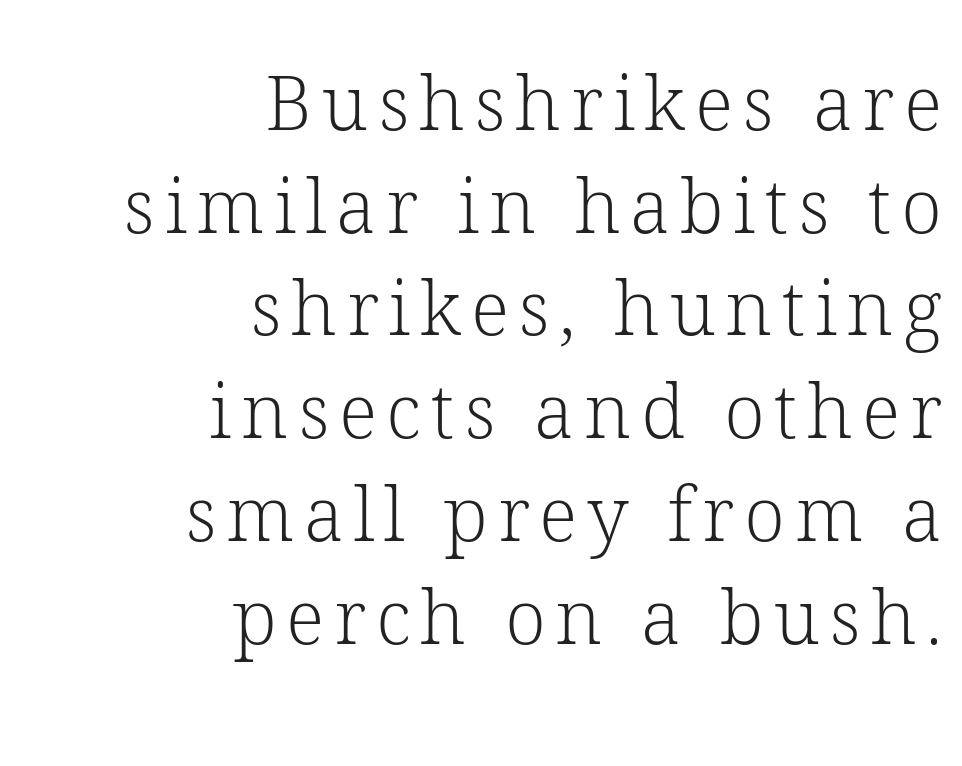
The image shows 75 px light serif type, upright; set right-aligned, normal line spacing (1.37x), not underlined; low stroke contrast and a medium x-height.
